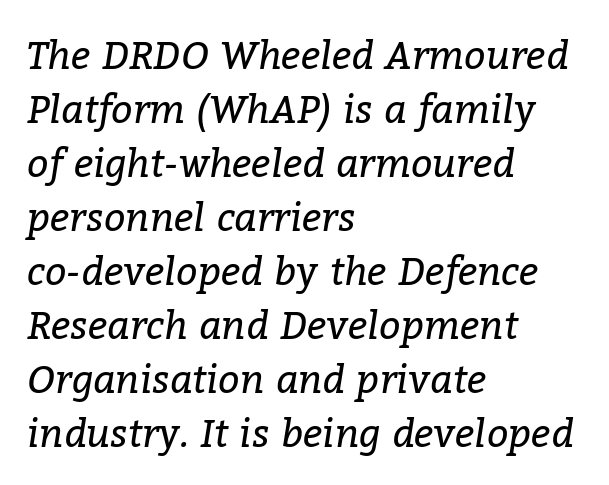
One-word summary of the alignment: left. The words here are not underlined. These lines were composed using italics. Classification — serif. Regular leading. Think standard paragraph weight, or any step lighter than that.
